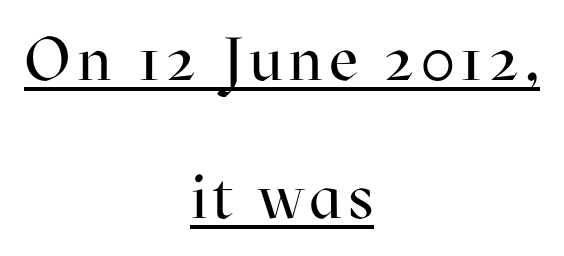
Q: Is the text bold? A: No.
Q: Is the text italic (slanted)? A: No, it is upright.
Q: Is the typeface a serif or a sans-serif typeface? A: Serif.
Q: Is the text underlined? A: Yes.
Q: How is the paragraph aligned? A: Centered.
Q: Is the spacing between lines tight, normal or loose? A: Loose.
Q: Width (condensed, normal, or wide)? A: Normal.
Q: Stroke contrast? A: High.
Q: x-height? A: Medium.
Q: Monospaced? A: No.
